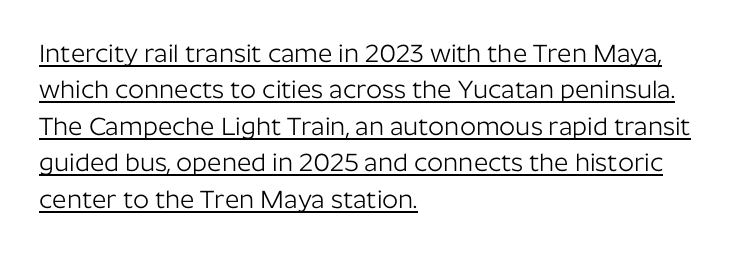
Q: Is the text bold? A: No.
Q: Is the text italic (slanted)? A: No, it is upright.
Q: Is the text underlined? A: Yes.
Q: How is the paragraph aligned? A: Left-aligned.
Q: Is the spacing between letters normal or unusually wide? A: Normal.
Q: Is the spacing between lines tight, normal or loose? A: Normal.
